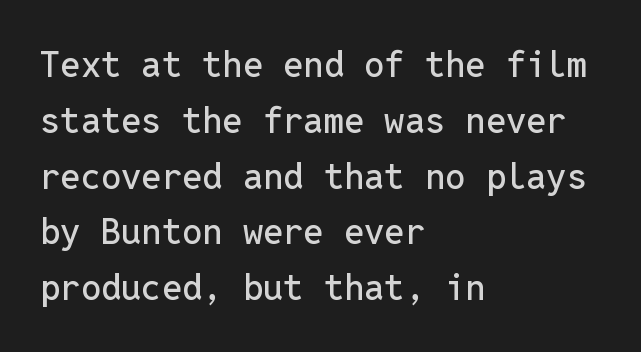
Q: Is the text italic (slanted)? A: No, it is upright.
Q: Is the typeface a serif or a sans-serif typeface? A: Sans-serif.
Q: Is the text underlined? A: No.
Q: How is the paragraph aligned? A: Left-aligned.
Q: Is the spacing between letters normal or unusually wide? A: Normal.
Q: Is the spacing between lines tight, normal or loose? A: Normal.
Q: Width (condensed, normal, or wide)? A: Normal.
Q: Stroke contrast? A: Low.
Q: x-height? A: Medium.
Q: Monospaced? A: Yes.
